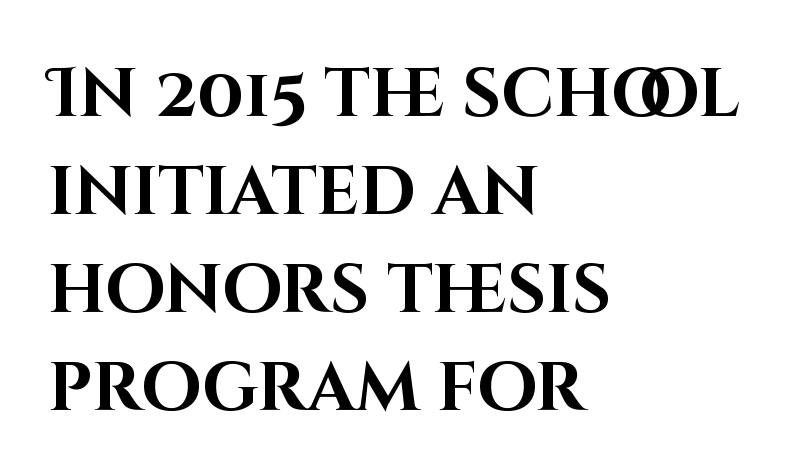
{"serif": "no", "italic": "no", "bold": "yes", "weight": "bold", "width": "normal", "stroke_contrast": "high", "x_height": "large", "monospaced": "no", "underline": "no", "align": "left", "line_spacing": "normal", "line_spacing_ratio": 1.44, "letter_spacing": "normal", "letter_spacing_em": 0.0, "glyph_px": 68}
